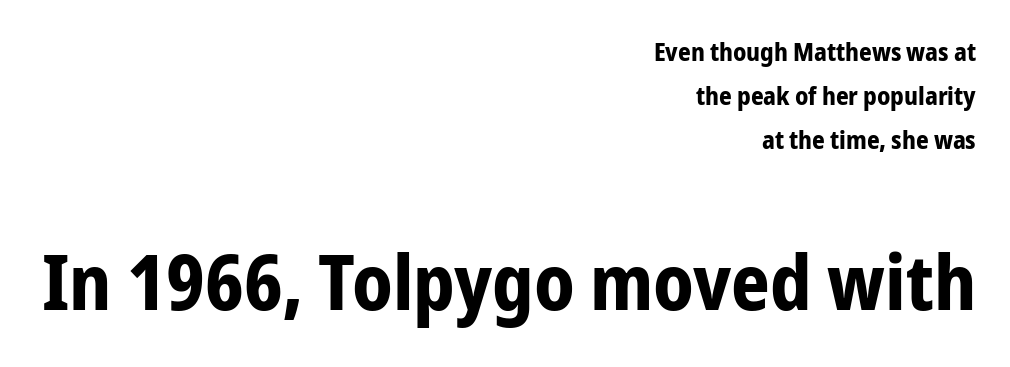
{"serif": "no", "italic": "no", "bold": "yes", "weight": "bold", "width": "condensed", "stroke_contrast": "low", "x_height": "medium", "monospaced": "no", "underline": "no", "align": "right", "line_spacing_ratio": 1.77, "letter_spacing": "normal", "letter_spacing_em": 0.0, "larger_block": "second", "size_ratio": 3.04, "glyph_px": 76}
